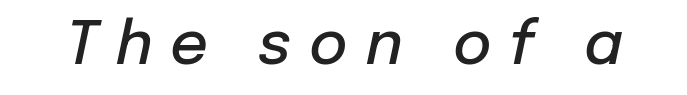
The typesetting leans somewhat heavy: a semibold. The rendering uses natural spacing where letterforms have individual widths. Would a proofreader flag this as italicized? Yes. Look at the tracking — it's clearly loosened, letters drifting apart. Nobody drew a line under any word here.
